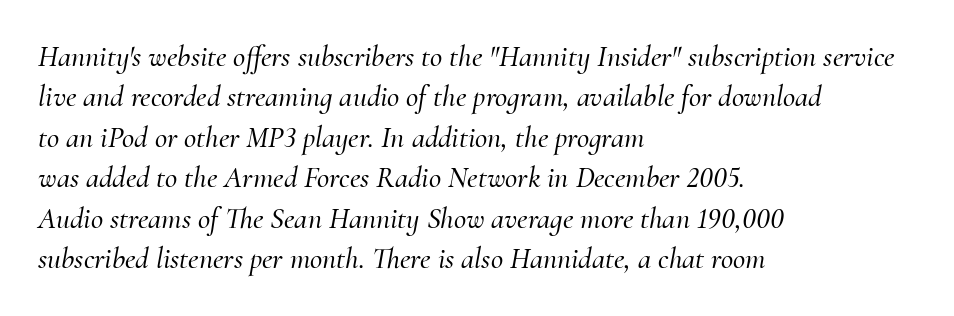
This sample has the flowing, uneven cadence of proportional lettering. The glyphs in this specimen are seriffed. Normally led — the rows are evenly, conventionally spaced. Notice how the stems are inclined rather than vertical — that's the hallmark of italics.
